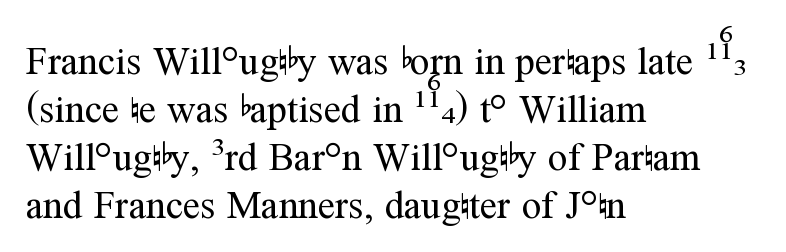
The image shows 39 px regular-weight serif type, upright; set left-aligned, line spacing 1.23x, normal letter spacing, not underlined; medium stroke contrast and a medium x-height.
